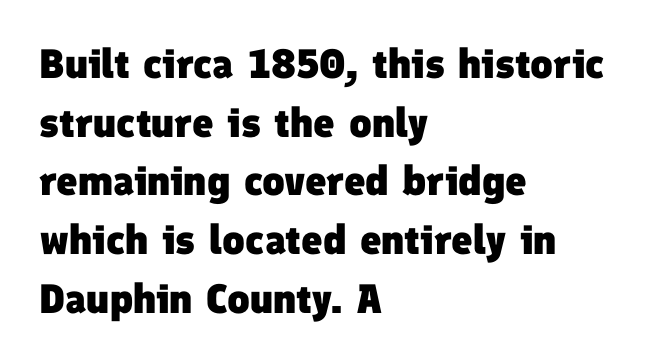
These lines carry a lot of weight — the face is fully bold. The line-height multiplier appears to be the usual default. A sans-serif font was chosen for this passage. Note the varied advance widths — an 'i' is clearly narrower than an 'm'. Type without underlining.
